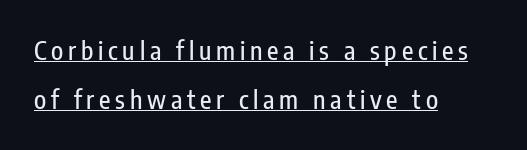
The image shows 25 px text type, upright; set left-aligned, loose line spacing (1.97x), underlined.
